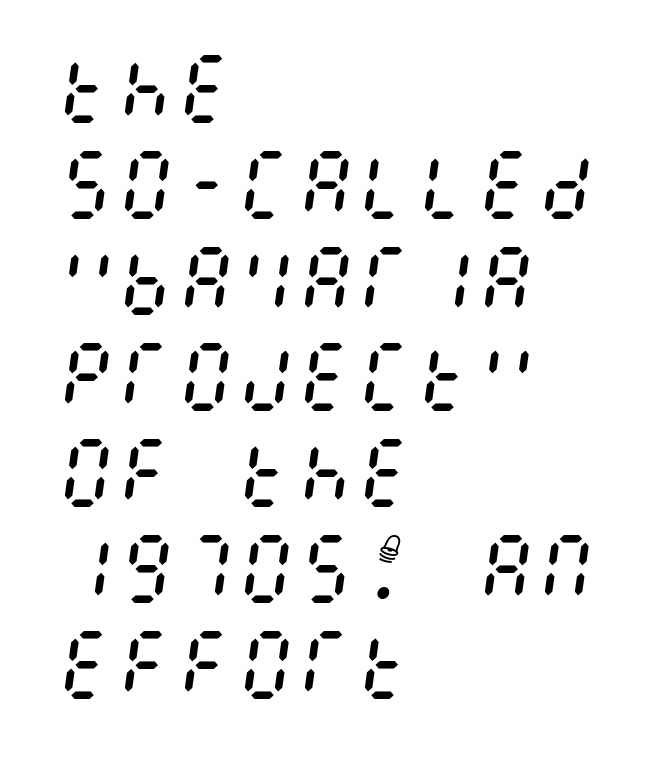
{"italic": "yes", "lean": "right", "slant_degrees": 8, "bold": "no", "weight": "regular", "width": "condensed", "stroke_contrast": "medium", "x_height": "large", "underline": "no", "align": "left", "line_spacing": "normal", "line_spacing_ratio": 1.28, "letter_spacing": "normal", "letter_spacing_em": 0.0, "glyph_px": 75}
